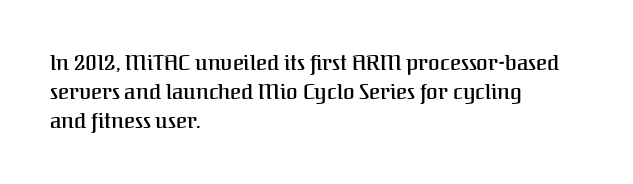
The image shows 21 px text type, upright; set left-aligned, normal line spacing (1.37x), normal letter spacing, not underlined.
